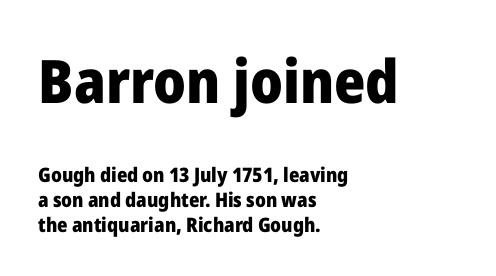
The image shows 60 px heavy sans-serif type, upright; set left-aligned, line spacing 1.24x, normal letter spacing, not underlined; the first (top) block is 3.0x larger; low stroke contrast and a medium x-height.
